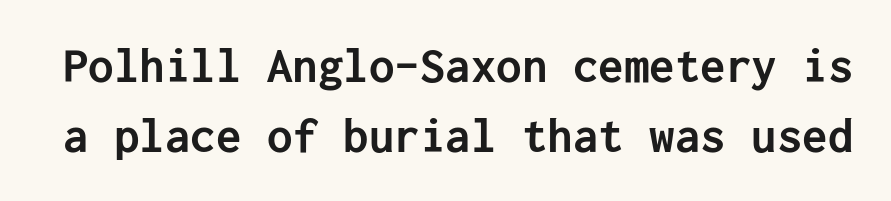
{"serif": "no", "italic": "no", "bold": "yes", "weight": "semibold", "width": "normal", "stroke_contrast": "low", "x_height": "medium", "underline": "no", "line_spacing": "normal", "line_spacing_ratio": 1.38, "letter_spacing": "normal", "letter_spacing_em": 0.0, "glyph_px": 51}
